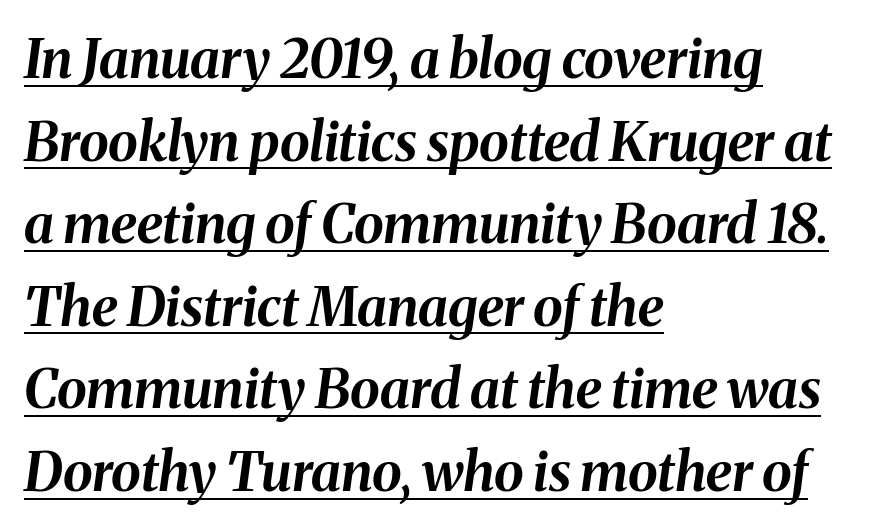
Q: Is the text bold? A: Yes.
Q: Is the text italic (slanted)? A: Yes, it leans right by about 8 degrees.
Q: Is the text underlined? A: Yes.
Q: How is the paragraph aligned? A: Left-aligned.
Q: Is the spacing between letters normal or unusually wide? A: Normal.
Q: Is the spacing between lines tight, normal or loose? A: Normal.
Q: Width (condensed, normal, or wide)? A: Normal.
Q: Stroke contrast? A: Medium.
Q: x-height? A: Medium.
Q: Monospaced? A: No.
